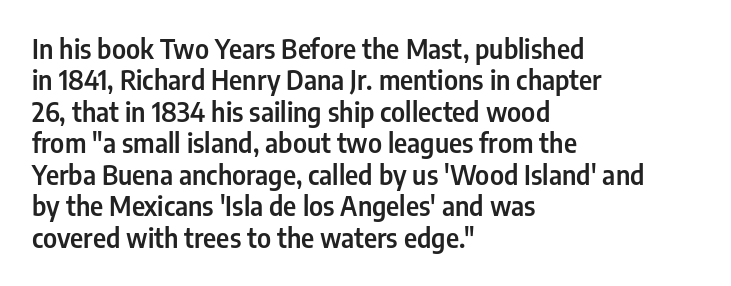
Q: Is the text italic (slanted)? A: No, it is upright.
Q: Is the text underlined? A: No.
Q: How is the paragraph aligned? A: Left-aligned.
Q: Is the spacing between letters normal or unusually wide? A: Normal.
